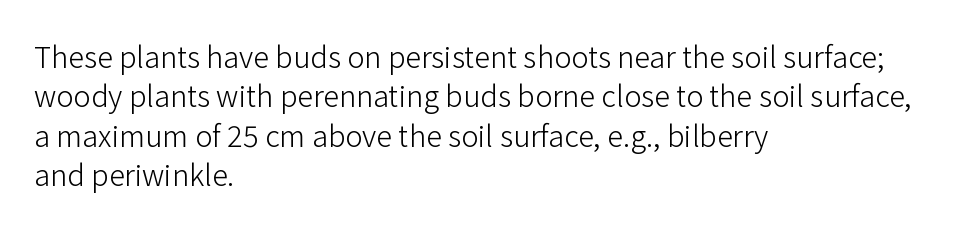
The image shows 29 px light sans-serif type, upright; set left-aligned, normal line spacing (1.36x), normal letter spacing, not underlined; low stroke contrast and a medium x-height.
